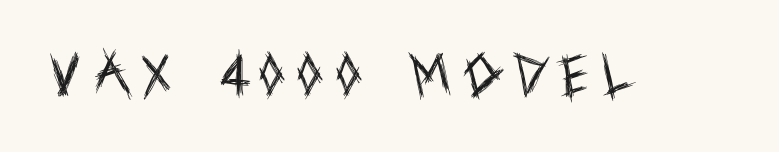
Q: Is the text bold? A: No.
Q: Is the text italic (slanted)? A: No, it is upright.
Q: Is the typeface a serif or a sans-serif typeface? A: Sans-serif.
Q: Is the text underlined? A: No.
Q: Is the spacing between letters normal or unusually wide? A: Unusually wide.
Q: Width (condensed, normal, or wide)? A: Condensed.
Q: x-height? A: Large.
Q: Monospaced? A: No.
